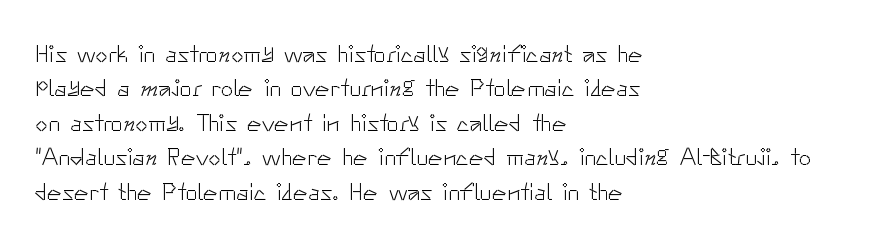
Q: Is the text bold? A: No.
Q: Is the text italic (slanted)? A: No, it is upright.
Q: Is the text underlined? A: No.
Q: How is the paragraph aligned? A: Left-aligned.
Q: Is the spacing between letters normal or unusually wide? A: Normal.
Q: Is the spacing between lines tight, normal or loose? A: Normal.
